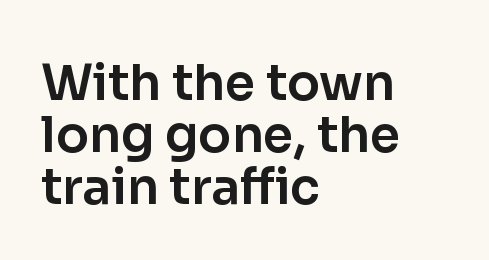
The image shows 49 px sans-serif type, upright; set left-aligned, tight line spacing (1.06x), normal letter spacing, not underlined; low stroke contrast and a medium x-height.
